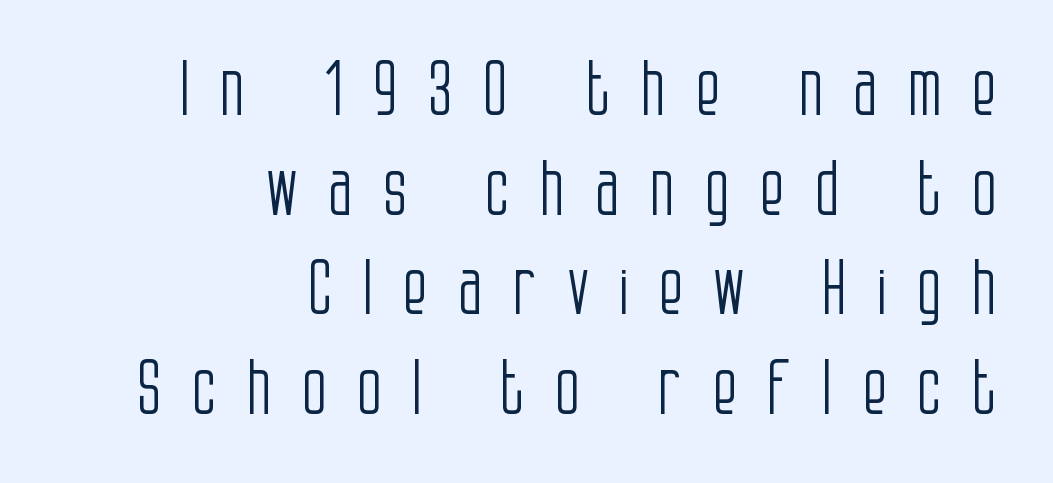
{"serif": "no", "italic": "no", "bold": "no", "weight": "light", "width": "condensed", "stroke_contrast": "low", "x_height": "large", "monospaced": "no", "underline": "no", "align": "right", "line_spacing": "normal", "line_spacing_ratio": 1.33, "letter_spacing": "wide", "letter_spacing_em": 0.39, "glyph_px": 75}
